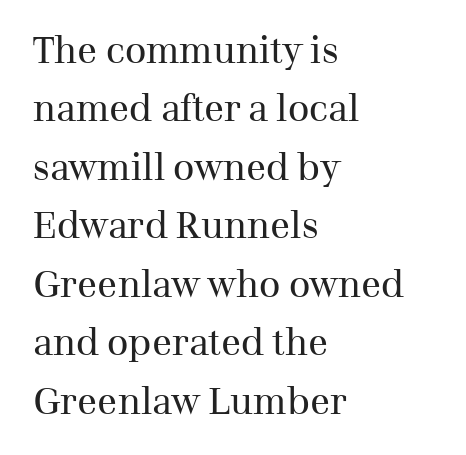
Q: Is the text bold? A: No.
Q: Is the text italic (slanted)? A: No, it is upright.
Q: Is the typeface a serif or a sans-serif typeface? A: Serif.
Q: Is the text underlined? A: No.
Q: How is the paragraph aligned? A: Left-aligned.
Q: Is the spacing between letters normal or unusually wide? A: Normal.
Q: Is the spacing between lines tight, normal or loose? A: Normal.
Q: Width (condensed, normal, or wide)? A: Normal.
Q: Stroke contrast? A: Medium.
Q: x-height? A: Medium.
Q: Monospaced? A: No.
